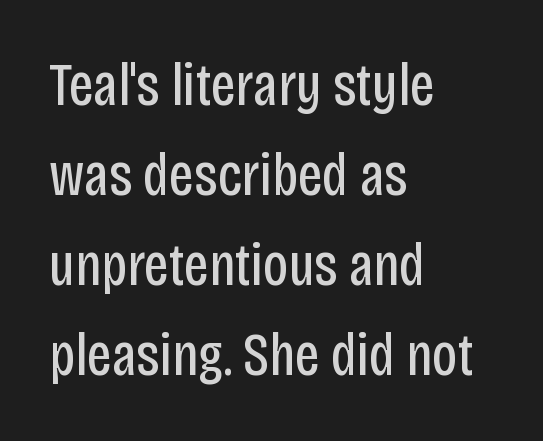
{"serif": "no", "italic": "no", "bold": "no", "weight": "regular", "width": "condensed", "stroke_contrast": "low", "x_height": "large", "monospaced": "no", "underline": "no", "align": "left", "line_spacing": "normal", "line_spacing_ratio": 1.5, "letter_spacing": "normal", "letter_spacing_em": 0.0, "glyph_px": 60}
